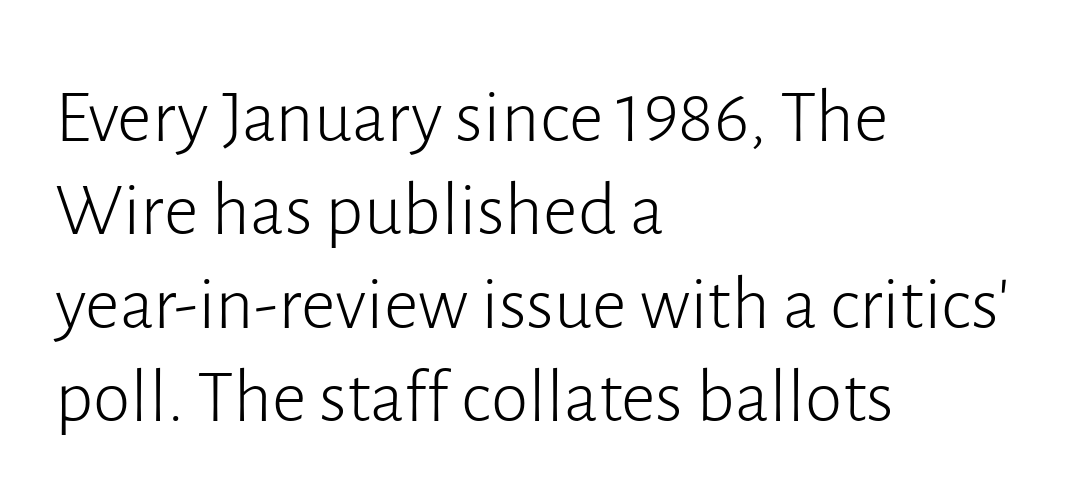
Stem width sits at or under what a default text font uses. The specimen reads as upright at a glance. A typesetter would call this zero additional tracking. Caption: multi-line text, flush left, ragged right. Clear beneath every line of the passage.
